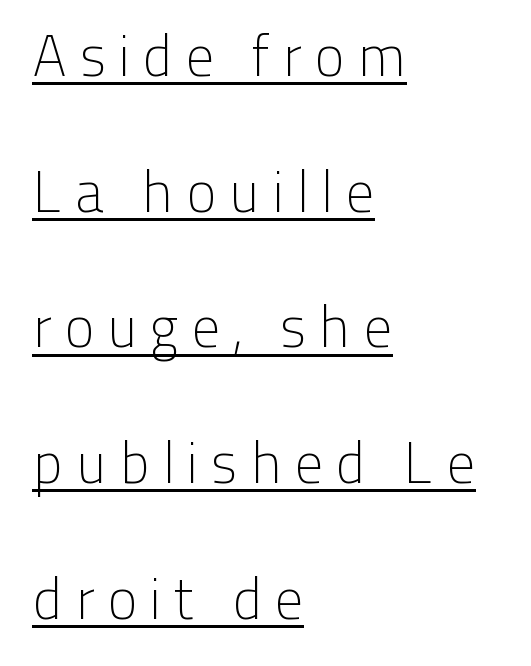
Q: Is the text bold? A: No.
Q: Is the text italic (slanted)? A: No, it is upright.
Q: Is the typeface a serif or a sans-serif typeface? A: Sans-serif.
Q: Is the text underlined? A: Yes.
Q: How is the paragraph aligned? A: Left-aligned.
Q: Is the spacing between letters normal or unusually wide? A: Unusually wide.
Q: Is the spacing between lines tight, normal or loose? A: Loose.
Q: Width (condensed, normal, or wide)? A: Normal.
Q: Stroke contrast? A: Low.
Q: x-height? A: Medium.
Q: Monospaced? A: No.
